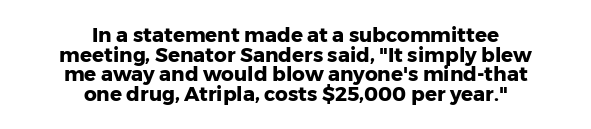
{"italic": "no", "bold": "yes", "underline": "no", "align": "center", "line_spacing": "tight", "line_spacing_ratio": 0.98, "letter_spacing": "normal", "letter_spacing_em": 0.0, "glyph_px": 20}
